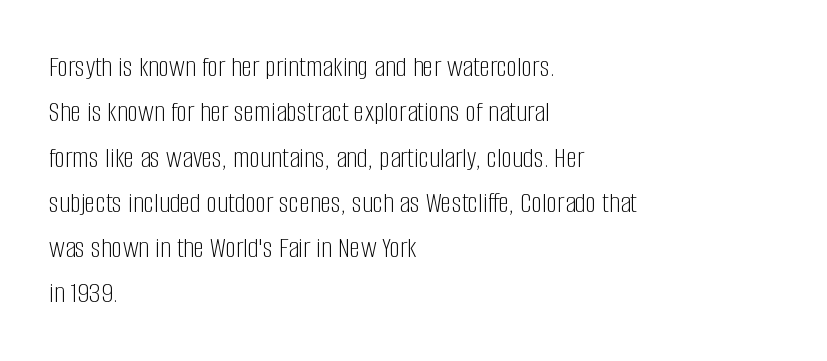
Notice how the stems are strictly vertical — no italics here. Beneath every word, the page is bare. The face used here is proportionally spaced, like ordinary book or web type. How are the letters spaced? Ordinarily, with no added tracking.
